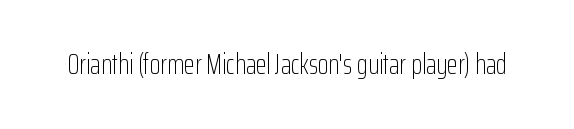
The image shows 28 px light, condensed sans-serif type, upright; set normal letter spacing, not underlined; low stroke contrast and a medium x-height.
